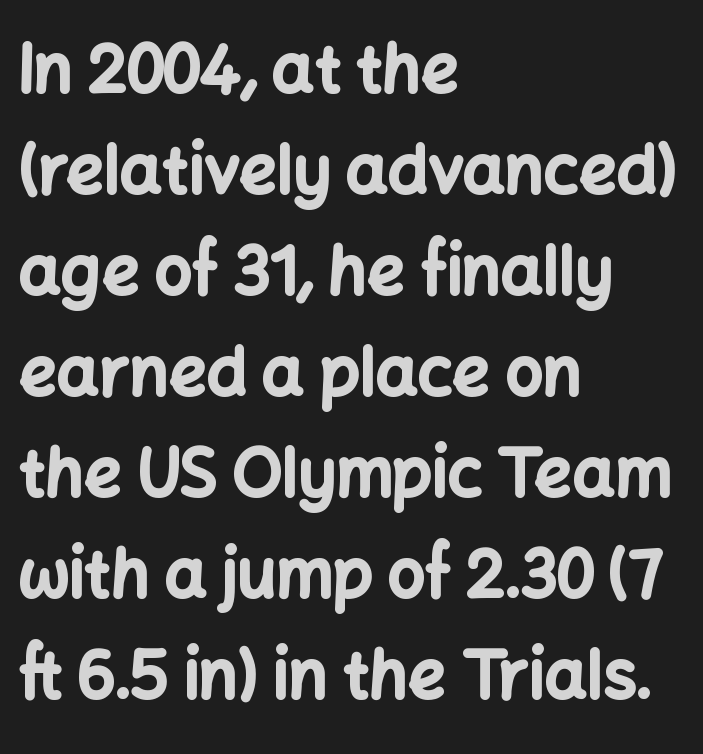
Q: Is the text bold? A: Yes.
Q: Is the text italic (slanted)? A: No, it is upright.
Q: Is the typeface a serif or a sans-serif typeface? A: Sans-serif.
Q: Is the text underlined? A: No.
Q: How is the paragraph aligned? A: Left-aligned.
Q: Is the spacing between letters normal or unusually wide? A: Normal.
Q: Is the spacing between lines tight, normal or loose? A: Normal.
Q: Width (condensed, normal, or wide)? A: Normal.
Q: Stroke contrast? A: Low.
Q: x-height? A: Medium.
Q: Monospaced? A: No.
